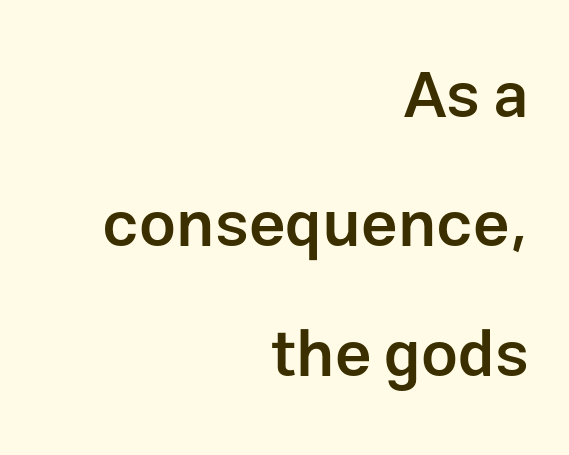
{"serif": "no", "italic": "no", "bold": "semi", "weight": "semibold", "width": "normal", "stroke_contrast": "low", "x_height": "medium", "monospaced": "no", "underline": "no", "align": "right", "line_spacing": "loose", "line_spacing_ratio": 1.99, "letter_spacing": "normal", "letter_spacing_em": 0.0, "glyph_px": 65}
